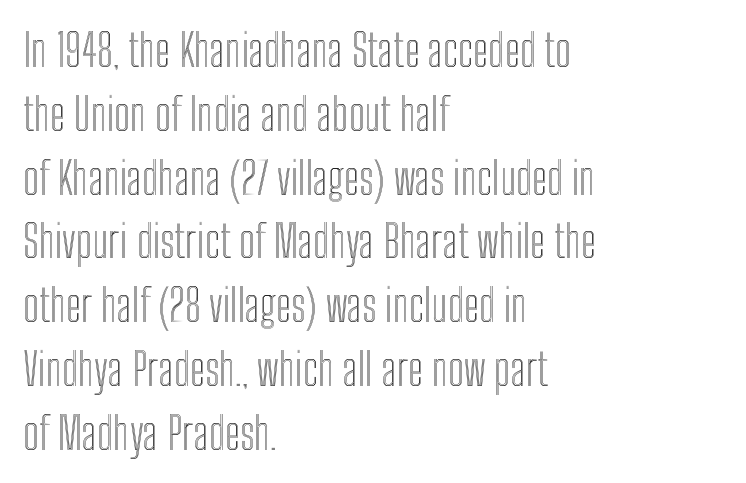
The image shows 44 px condensed type, upright; set left-aligned, normal line spacing (1.45x), normal letter spacing, not underlined; a medium x-height.
